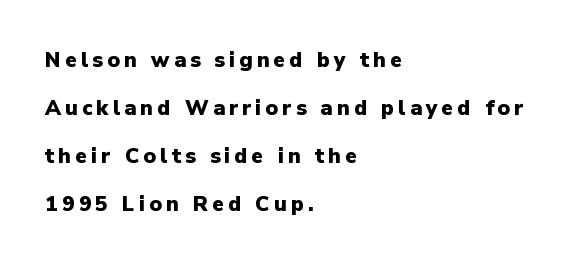
{"italic": "no", "bold": "yes", "underline": "no", "align": "left", "line_spacing": "loose", "line_spacing_ratio": 2.28, "letter_spacing": "wide", "letter_spacing_em": 0.2, "glyph_px": 21}
